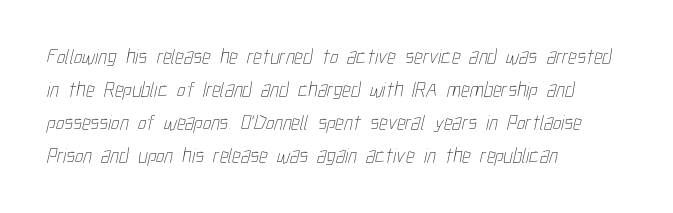
{"bold": "no", "underline": "no", "align": "left", "line_spacing": "normal", "line_spacing_ratio": 1.57, "letter_spacing": "normal", "letter_spacing_em": 0.0, "glyph_px": 21}
